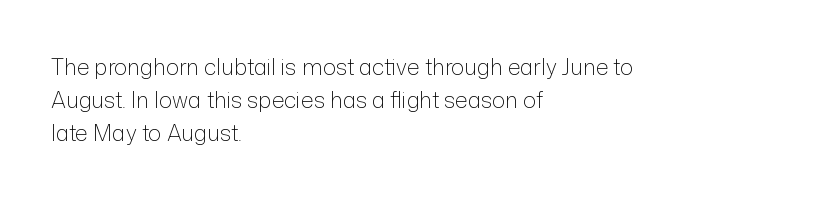
{"italic": "no", "bold": "no", "underline": "no", "align": "left", "line_spacing": "normal", "line_spacing_ratio": 1.5, "letter_spacing": "normal", "letter_spacing_em": 0.0, "glyph_px": 22}
